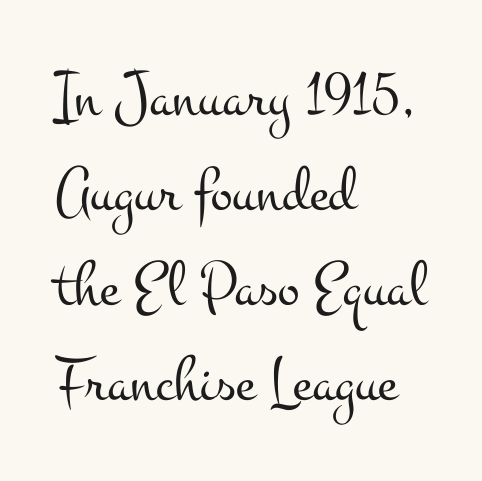
{"bold": "no", "weight": "light", "width": "wide", "stroke_contrast": "medium", "x_height": "small", "monospaced": "no", "underline": "no", "align": "left", "line_spacing": "normal", "line_spacing_ratio": 1.46, "letter_spacing": "normal", "letter_spacing_em": 0.0, "glyph_px": 65}
